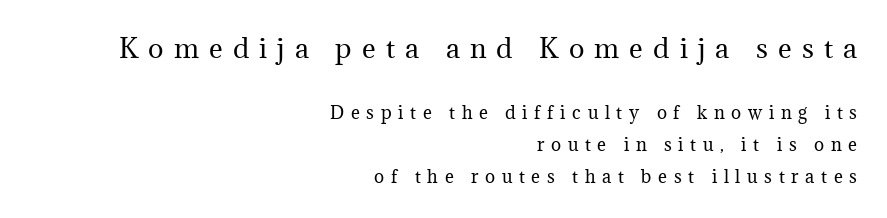
Q: Is the text bold? A: No.
Q: Is the text italic (slanted)? A: No, it is upright.
Q: Is the text underlined? A: No.
Q: How is the paragraph aligned? A: Right-aligned.
Q: Is the spacing between letters normal or unusually wide? A: Unusually wide.
Q: Which block of text is set in a larger size, the first (top) or the second (bottom)? A: The first (top) one.
